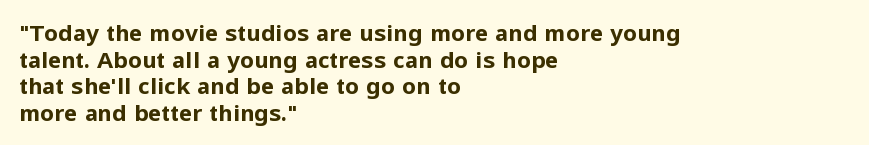
{"italic": "no", "bold": "yes", "underline": "no", "align": "left", "line_spacing_ratio": 1.21, "letter_spacing": "normal", "letter_spacing_em": 0.0, "glyph_px": 22}
